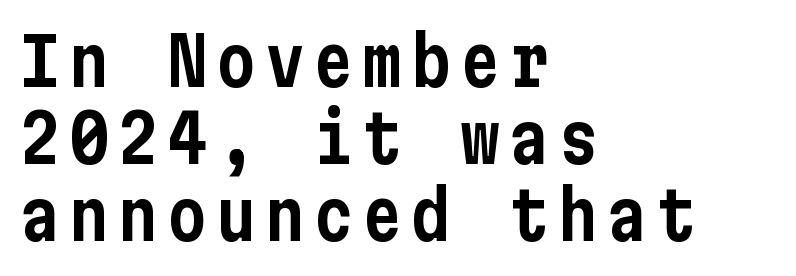
The image shows 67 px condensed sans-serif type, upright; set left-aligned, tight line spacing (1.15x), not underlined; low stroke contrast and a medium x-height.
